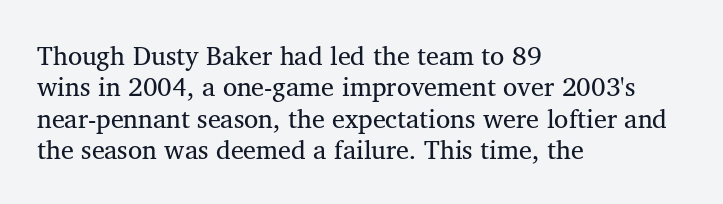
The image shows 26 px text type, upright; set left-aligned, line spacing 1.21x, normal letter spacing, not underlined.
